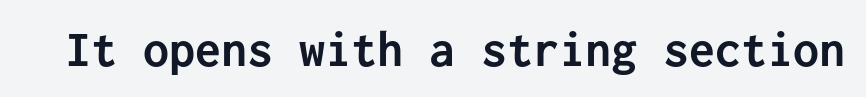
Each letter, wide or thin by design, is forced into the same width here. Just letters on the line, the space beneath them empty. The tracking reads as untouched default to a designer's eye. The type family on display is of the sans-serif kind. The strokes are fattened all the way to bold.
